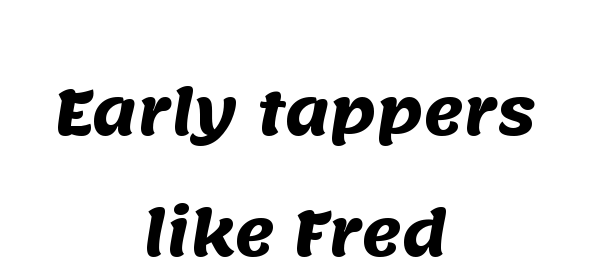
The image shows 61 px heavy sans-serif type; set centered, loose line spacing (1.98x), normal letter spacing, not underlined; medium stroke contrast and a large x-height.
